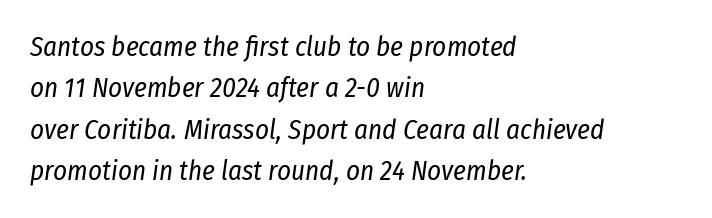
{"italic": "yes", "lean": "right", "slant_degrees": 8, "bold": "no", "underline": "no", "align": "left", "line_spacing": "normal", "line_spacing_ratio": 1.53, "letter_spacing": "normal", "letter_spacing_em": 0.0, "glyph_px": 27}
